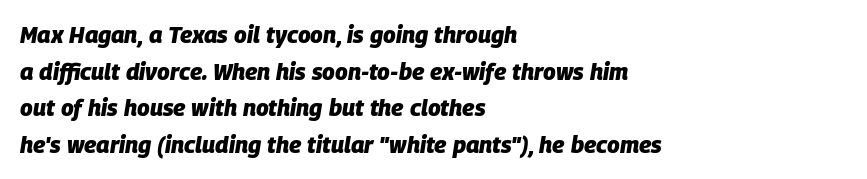
The image shows 23 px bold type, italic (leaning right); set left-aligned, normal line spacing (1.59x), normal letter spacing, not underlined.
